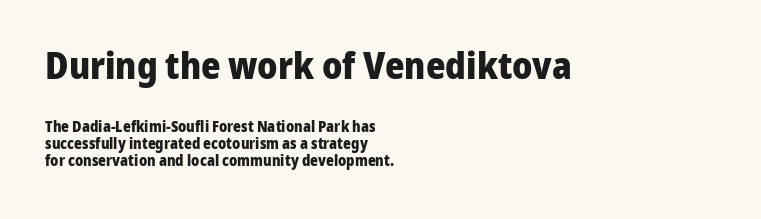
Q: Is the text bold? A: Yes.
Q: Is the text italic (slanted)? A: No, it is upright.
Q: Is the typeface a serif or a sans-serif typeface? A: Sans-serif.
Q: Is the text underlined? A: No.
Q: How is the paragraph aligned? A: Left-aligned.
Q: Is the spacing between letters normal or unusually wide? A: Normal.
Q: Which block of text is set in a larger size, the first (top) or the second (bottom)? A: The first (top) one.
Q: Width (condensed, normal, or wide)? A: Normal.
Q: Stroke contrast? A: Low.
Q: x-height? A: Medium.
Q: Monospaced? A: No.
